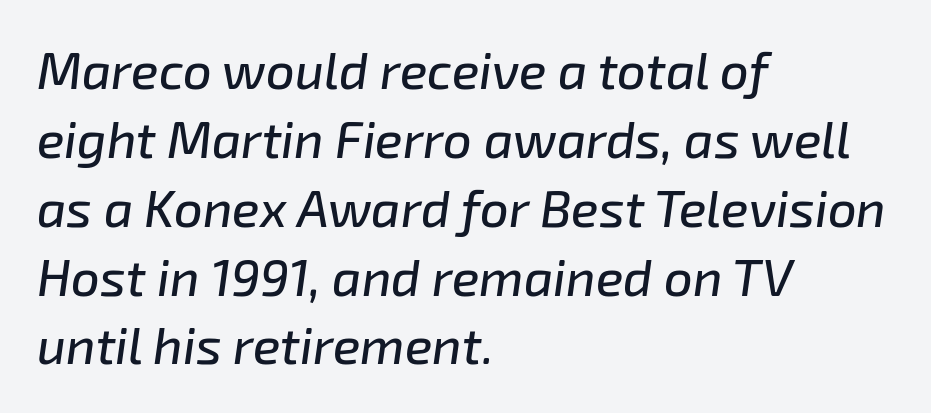
{"italic": "yes", "lean": "right", "slant_degrees": 8, "width": "normal", "stroke_contrast": "low", "x_height": "medium", "monospaced": "no", "underline": "no", "align": "left", "line_spacing": "normal", "line_spacing_ratio": 1.35, "letter_spacing": "normal", "letter_spacing_em": 0.0, "glyph_px": 51}
